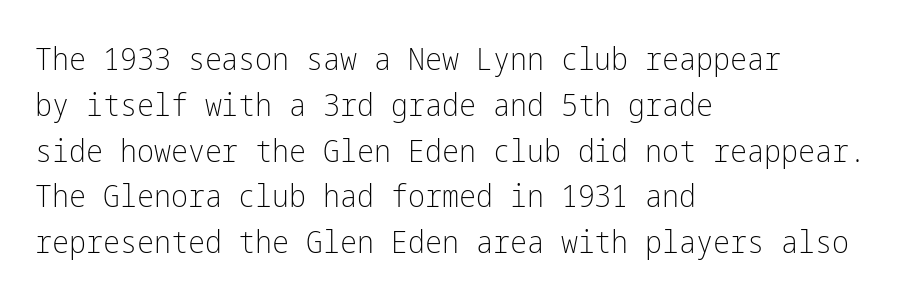
The image shows 32 px light, condensed sans-serif type, upright; set left-aligned, normal line spacing (1.43x), normal letter spacing, not underlined; low stroke contrast and a medium x-height.
